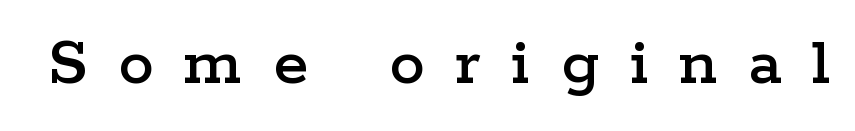
{"serif": "yes", "italic": "no", "width": "wide", "stroke_contrast": "low", "x_height": "medium", "monospaced": "no", "underline": "no", "letter_spacing": "wide", "letter_spacing_em": 0.43, "glyph_px": 71}
